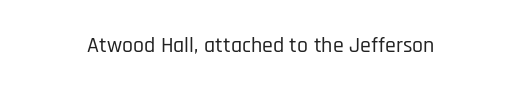
Q: Is the text italic (slanted)? A: No, it is upright.
Q: Is the text underlined? A: No.
Q: Is the spacing between letters normal or unusually wide? A: Normal.
